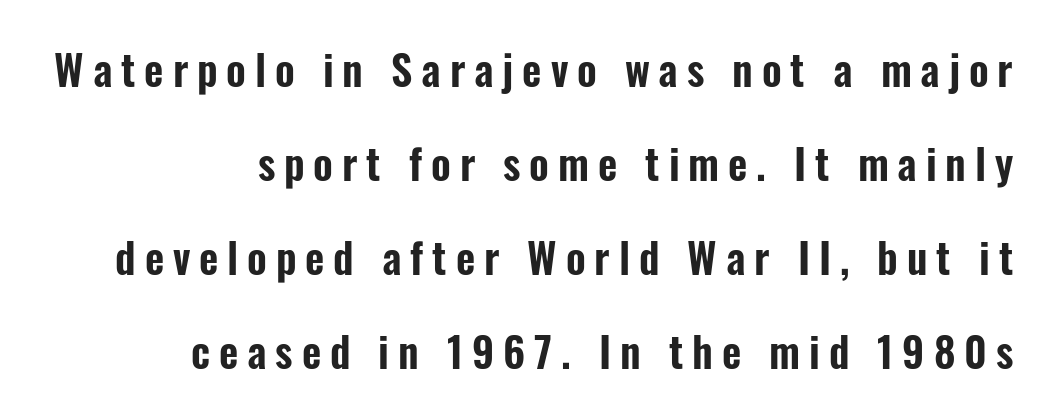
{"serif": "no", "italic": "no", "width": "condensed", "stroke_contrast": "low", "x_height": "medium", "monospaced": "no", "underline": "no", "align": "right", "line_spacing": "loose", "line_spacing_ratio": 2.24, "letter_spacing": "wide", "letter_spacing_em": 0.21, "glyph_px": 42}
